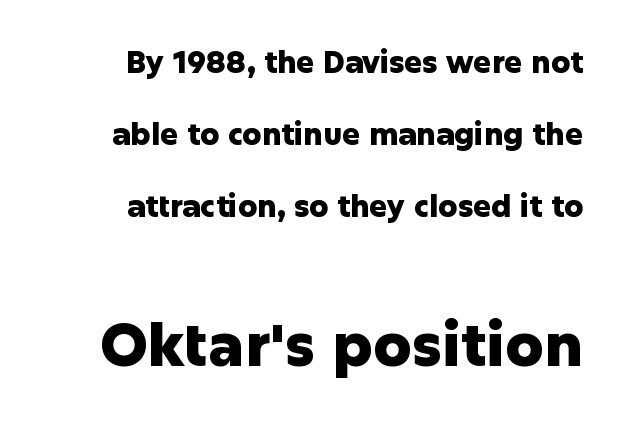
The image shows 60 px heavy sans-serif type, upright; set right-aligned, loose line spacing (2.4x), normal letter spacing, not underlined; the second (bottom) block is 2.0x larger; low stroke contrast and a medium x-height.
